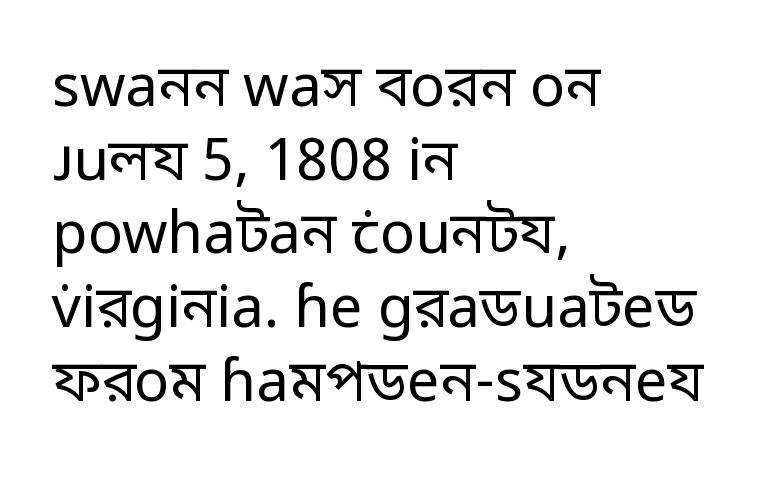
The image shows 58 px regular-weight sans-serif type, upright; set left-aligned, normal line spacing (1.27x), normal letter spacing, not underlined; low stroke contrast and a medium x-height.
